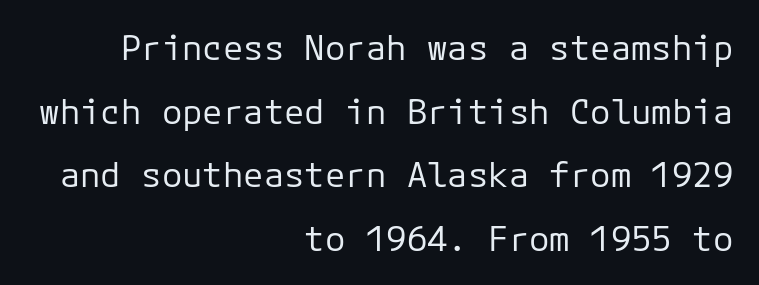
In terms of posture, this sample is upright. Which margin do the lines hug? The right one — the left edge is uneven. The characters are drawn with everyday or finer stroke widths. The passage shown is typeset with a sans-serif family.
